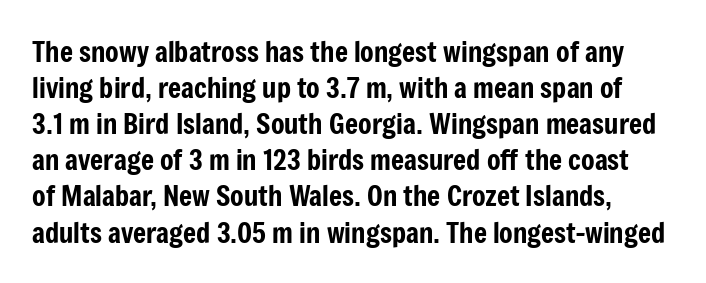
The image shows 28 px condensed sans-serif type, upright; set normal line spacing (1.29x), normal letter spacing, not underlined; low stroke contrast and a medium x-height.
